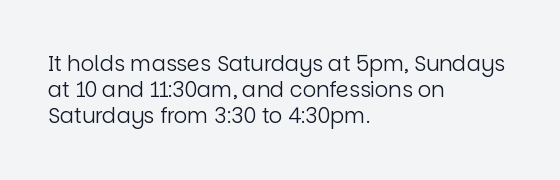
{"italic": "no", "bold": "no", "underline": "no", "align": "left", "line_spacing_ratio": 1.24, "letter_spacing": "normal", "letter_spacing_em": 0.0, "glyph_px": 21}
